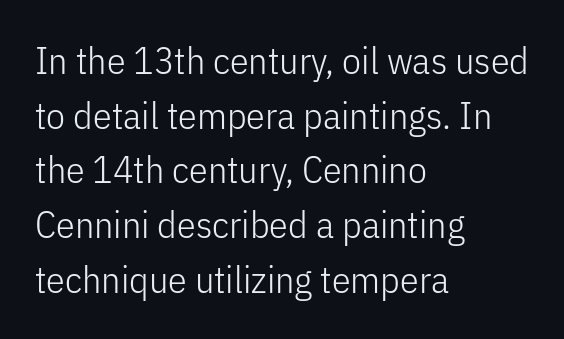
{"serif": "no", "italic": "no", "bold": "no", "weight": "light", "width": "condensed", "stroke_contrast": "low", "x_height": "medium", "monospaced": "no", "underline": "no", "align": "left", "line_spacing": "normal", "line_spacing_ratio": 1.44, "letter_spacing": "normal", "letter_spacing_em": 0.0, "glyph_px": 38}
